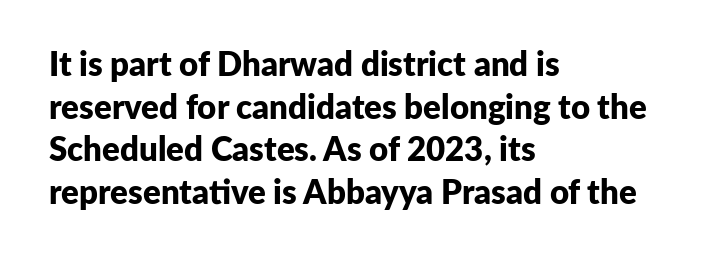
{"serif": "no", "italic": "no", "bold": "yes", "weight": "bold", "width": "normal", "stroke_contrast": "low", "x_height": "medium", "monospaced": "no", "underline": "no", "align": "left", "line_spacing": "normal", "line_spacing_ratio": 1.29, "letter_spacing": "normal", "letter_spacing_em": 0.0, "glyph_px": 33}
